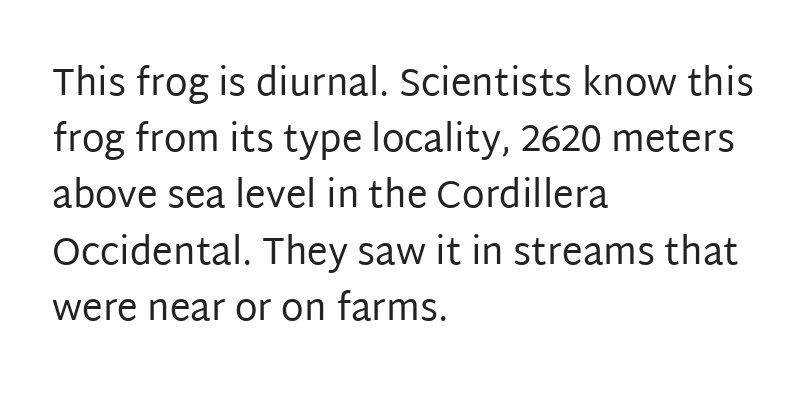
{"serif": "no", "italic": "no", "bold": "no", "weight": "regular", "width": "normal", "stroke_contrast": "low", "x_height": "large", "monospaced": "no", "underline": "no", "align": "left", "line_spacing": "normal", "line_spacing_ratio": 1.52, "letter_spacing": "normal", "letter_spacing_em": 0.0, "glyph_px": 37}
